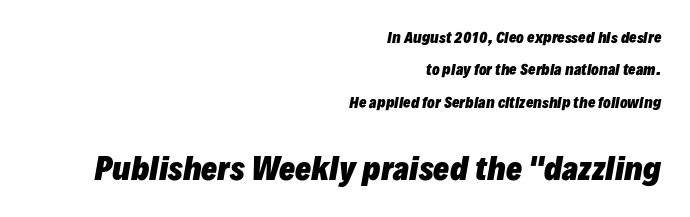
What stands out about the letter spacing? Nothing — it is the standard amount. Leading is clearly above the norm, producing a sparse column. The rag falls on the left side of this text block. Varying glyph widths throughout — classic text-font behaviour. Heavy, bold letterforms.
